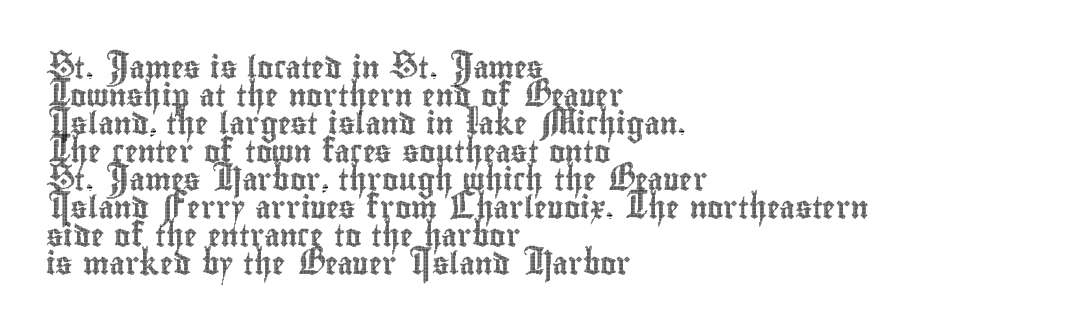
Q: Is the text italic (slanted)? A: No, it is upright.
Q: Is the text underlined? A: No.
Q: How is the paragraph aligned? A: Left-aligned.
Q: Is the spacing between letters normal or unusually wide? A: Normal.
Q: Is the spacing between lines tight, normal or loose? A: Normal.
